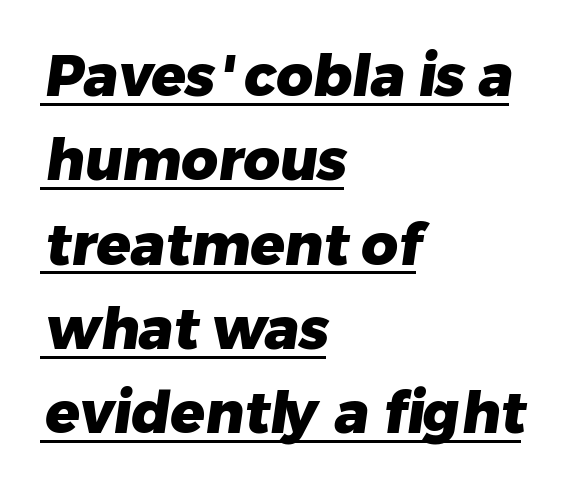
Q: Is the text bold? A: Yes.
Q: Is the typeface a serif or a sans-serif typeface? A: Sans-serif.
Q: Is the text underlined? A: Yes.
Q: How is the paragraph aligned? A: Left-aligned.
Q: Is the spacing between letters normal or unusually wide? A: Normal.
Q: Is the spacing between lines tight, normal or loose? A: Normal.
Q: Width (condensed, normal, or wide)? A: Normal.
Q: Stroke contrast? A: Low.
Q: x-height? A: Medium.
Q: Monospaced? A: No.
